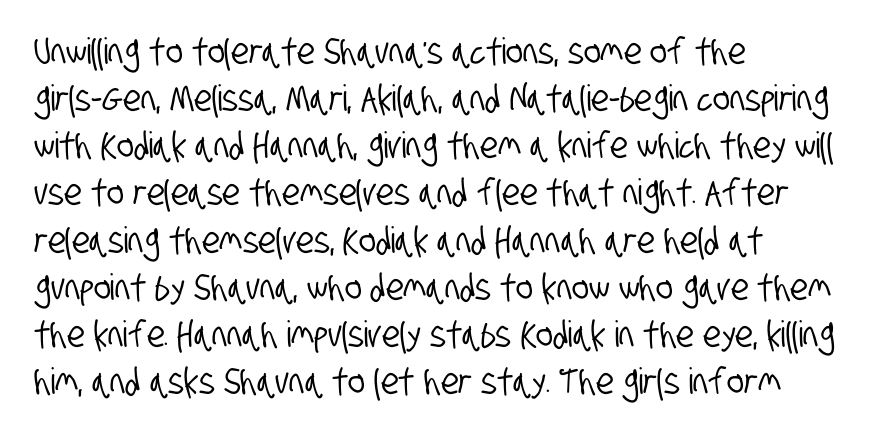
Q: Is the typeface a serif or a sans-serif typeface? A: Sans-serif.
Q: Is the text underlined? A: No.
Q: How is the paragraph aligned? A: Left-aligned.
Q: Is the spacing between letters normal or unusually wide? A: Normal.
Q: Is the spacing between lines tight, normal or loose? A: Normal.
Q: Width (condensed, normal, or wide)? A: Condensed.
Q: Stroke contrast? A: Low.
Q: x-height? A: Large.
Q: Monospaced? A: No.
